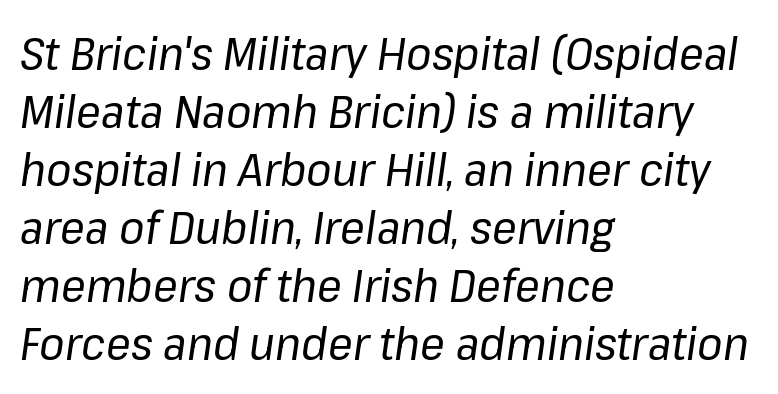
What's the leading like? Ordinary, nothing unusual. Teacher's note: observe the even left margin — that is flush-left alignment. The weight would be labelled regular, book, light, or lighter still. Rendered with sloped, italic letterforms. Is this a fixed-width face? No — the glyphs have proportional, varying widths.
